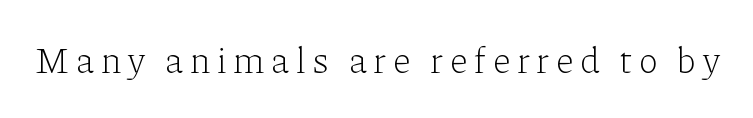
Summary of weight: not heavy and not bold. Words appear elongated and porous because spacing is wide. The passage shown is not underscored anywhere. Stroke terminals: seriffed. The rendering uses natural spacing where letterforms have individual widths.
